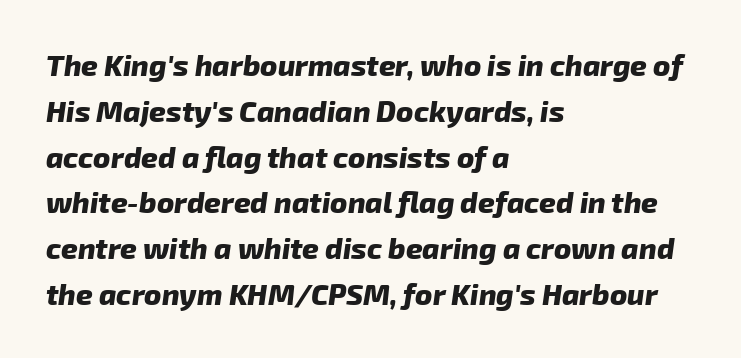
{"serif": "no", "bold": "yes", "weight": "heavy", "width": "normal", "stroke_contrast": "low", "x_height": "medium", "monospaced": "no", "underline": "no", "align": "left", "line_spacing": "normal", "line_spacing_ratio": 1.58, "letter_spacing": "normal", "letter_spacing_em": 0.0, "glyph_px": 29}
